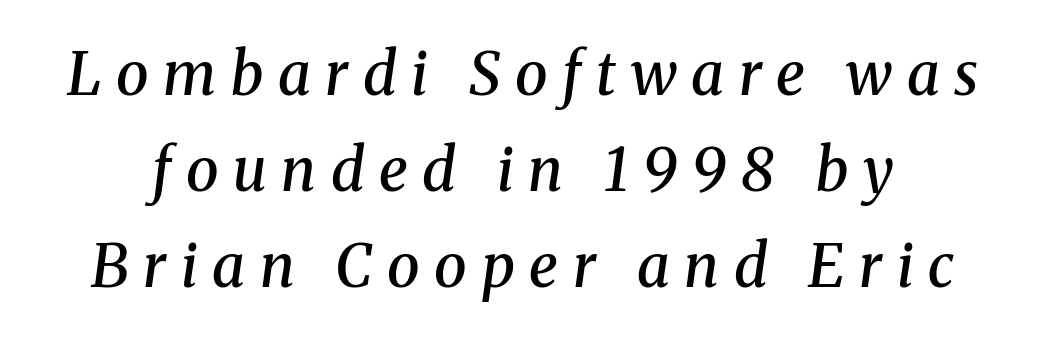
Line spacing here is normal. This is moderately heavy type, rendered in semibold. If you drew a line through each stem, it would be angled. Rule under the text: the space is simply empty.
